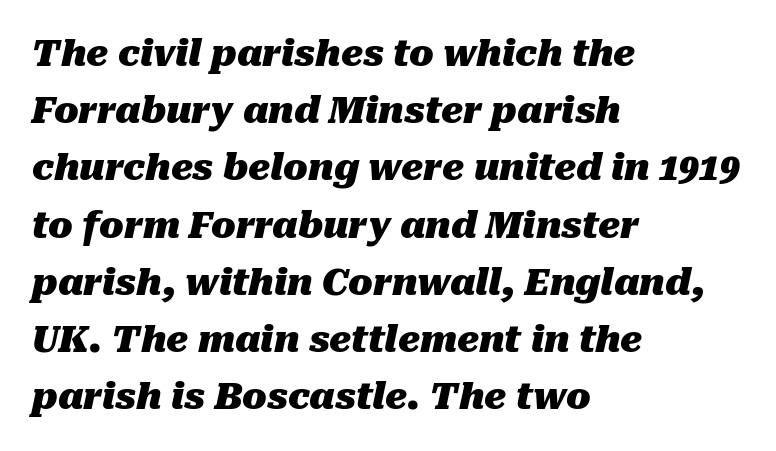
{"italic": "yes", "lean": "right", "slant_degrees": 10, "bold": "yes", "weight": "heavy", "width": "normal", "stroke_contrast": "medium", "x_height": "medium", "monospaced": "no", "underline": "no", "align": "left", "line_spacing": "normal", "line_spacing_ratio": 1.59, "letter_spacing": "normal", "letter_spacing_em": 0.0, "glyph_px": 36}
